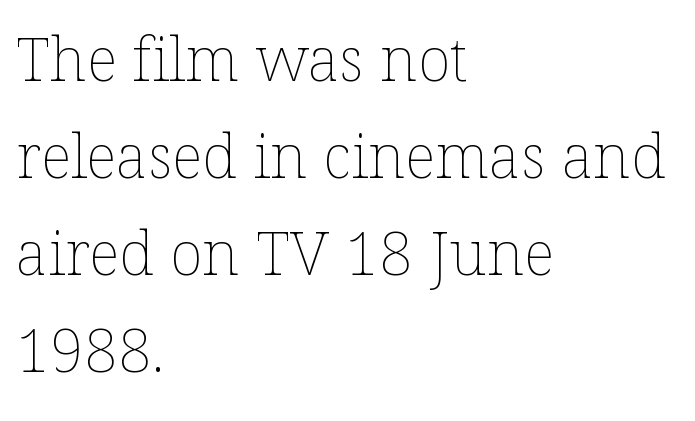
Descender tails drop into unmarked territory. The passage shown stacks its lines at a standard gap. This sample has the flowing, uneven cadence of proportional lettering. The passage shown is not bold in any degree. The passage is arranged the way most books set body copy — flush left.
